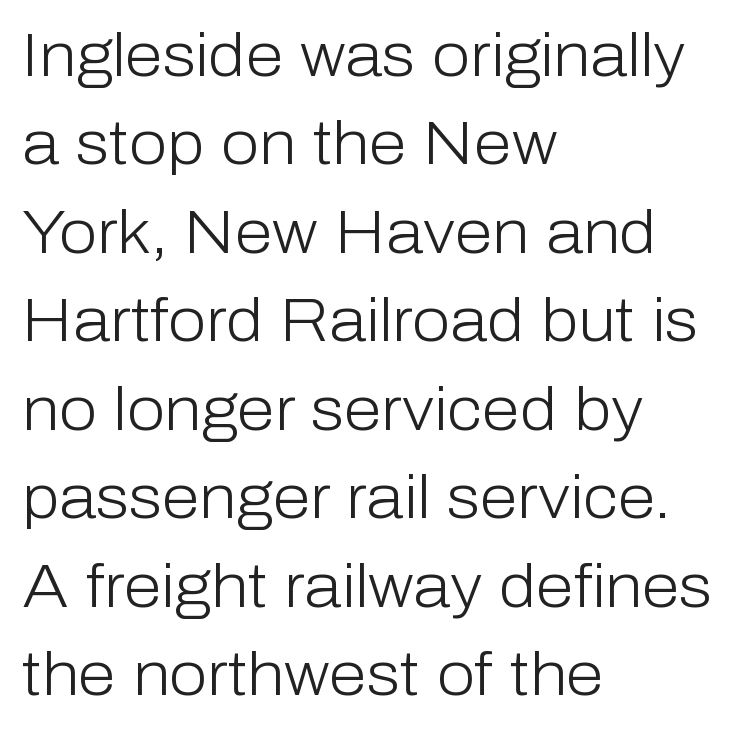
Q: Is the text bold? A: No.
Q: Is the text italic (slanted)? A: No, it is upright.
Q: Is the typeface a serif or a sans-serif typeface? A: Sans-serif.
Q: Is the text underlined? A: No.
Q: How is the paragraph aligned? A: Left-aligned.
Q: Is the spacing between letters normal or unusually wide? A: Normal.
Q: Is the spacing between lines tight, normal or loose? A: Normal.
Q: Width (condensed, normal, or wide)? A: Normal.
Q: Stroke contrast? A: Low.
Q: x-height? A: Medium.
Q: Monospaced? A: No.
